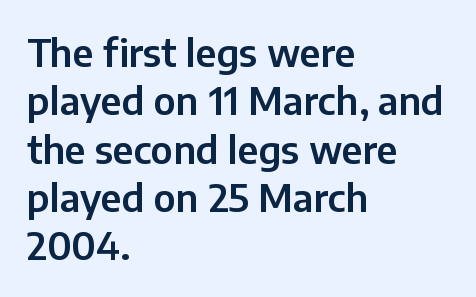
The image shows 38 px sans-serif type, upright; set left-aligned, normal line spacing (1.27x), normal letter spacing, not underlined; low stroke contrast and a medium x-height.
